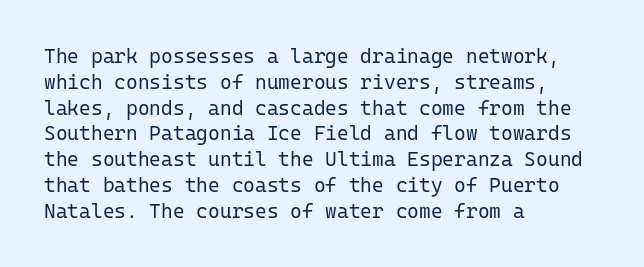
{"italic": "no", "bold": "no", "underline": "no", "align": "left", "line_spacing": "normal", "line_spacing_ratio": 1.29, "letter_spacing": "normal", "letter_spacing_em": 0.0, "glyph_px": 20}
